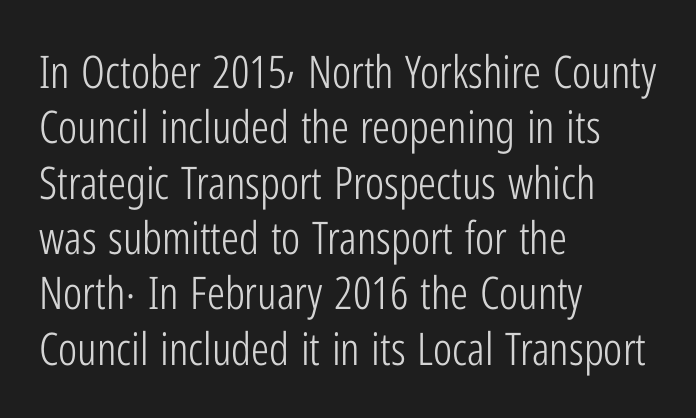
The image shows 45 px light, condensed sans-serif type, upright; set left-aligned, line spacing 1.23x, normal letter spacing, not underlined; low stroke contrast and a medium x-height.
